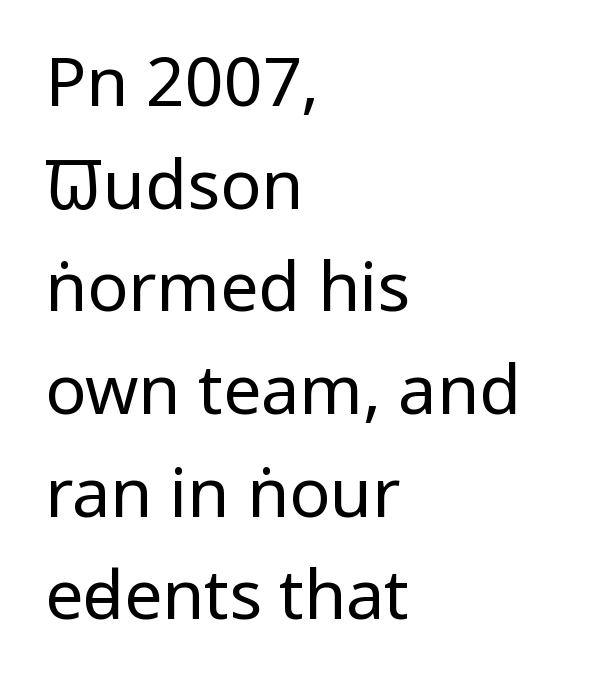
Q: Is the text bold? A: No.
Q: Is the text italic (slanted)? A: No, it is upright.
Q: Is the typeface a serif or a sans-serif typeface? A: Sans-serif.
Q: Is the text underlined? A: No.
Q: How is the paragraph aligned? A: Left-aligned.
Q: Is the spacing between letters normal or unusually wide? A: Normal.
Q: Is the spacing between lines tight, normal or loose? A: Normal.
Q: Width (condensed, normal, or wide)? A: Condensed.
Q: Stroke contrast? A: Low.
Q: x-height? A: Large.
Q: Monospaced? A: No.
